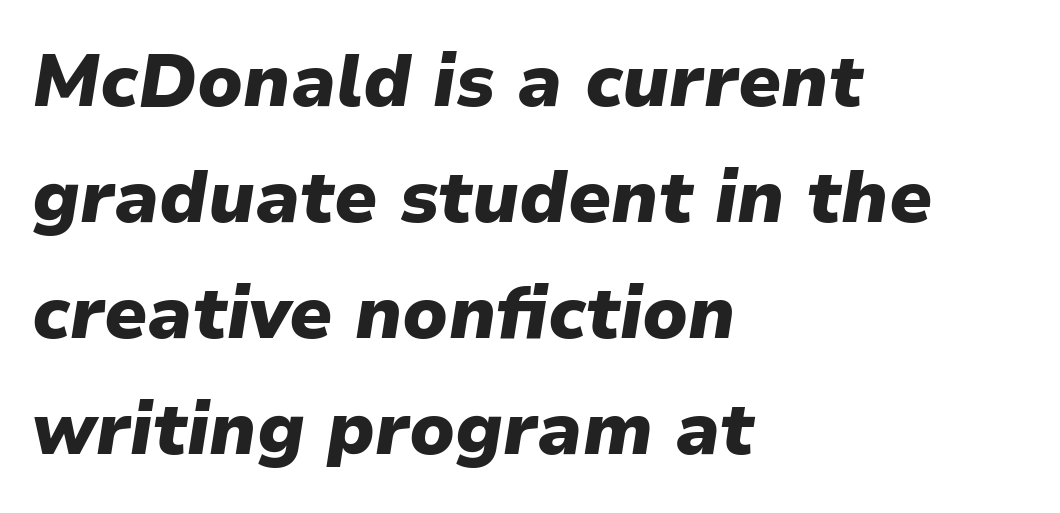
Q: Is the text bold? A: Yes.
Q: Is the text italic (slanted)? A: Yes, it leans right by about 9 degrees.
Q: Is the text underlined? A: No.
Q: How is the paragraph aligned? A: Left-aligned.
Q: Is the spacing between letters normal or unusually wide? A: Normal.
Q: Is the spacing between lines tight, normal or loose? A: Normal.
Q: Width (condensed, normal, or wide)? A: Normal.
Q: Stroke contrast? A: Low.
Q: x-height? A: Medium.
Q: Monospaced? A: No.
